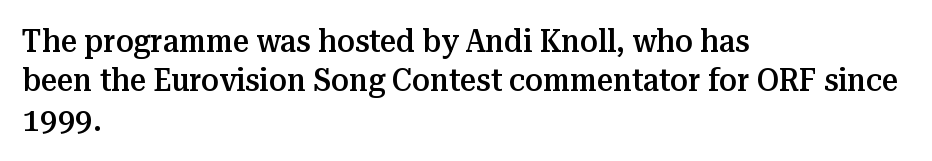
Q: Is the text bold? A: Semi-bold.
Q: Is the text italic (slanted)? A: No, it is upright.
Q: Is the typeface a serif or a sans-serif typeface? A: Serif.
Q: Is the text underlined? A: No.
Q: How is the paragraph aligned? A: Left-aligned.
Q: Is the spacing between letters normal or unusually wide? A: Normal.
Q: Width (condensed, normal, or wide)? A: Normal.
Q: Stroke contrast? A: Medium.
Q: x-height? A: Medium.
Q: Monospaced? A: No.
